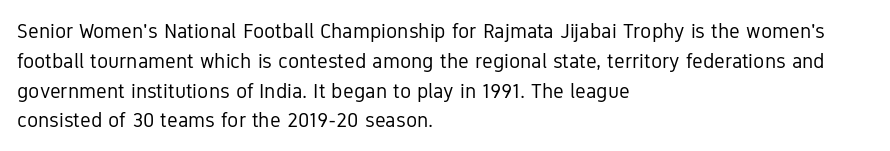
The image shows 21 px text type, upright; set left-aligned, normal line spacing (1.42x), normal letter spacing, not underlined.
